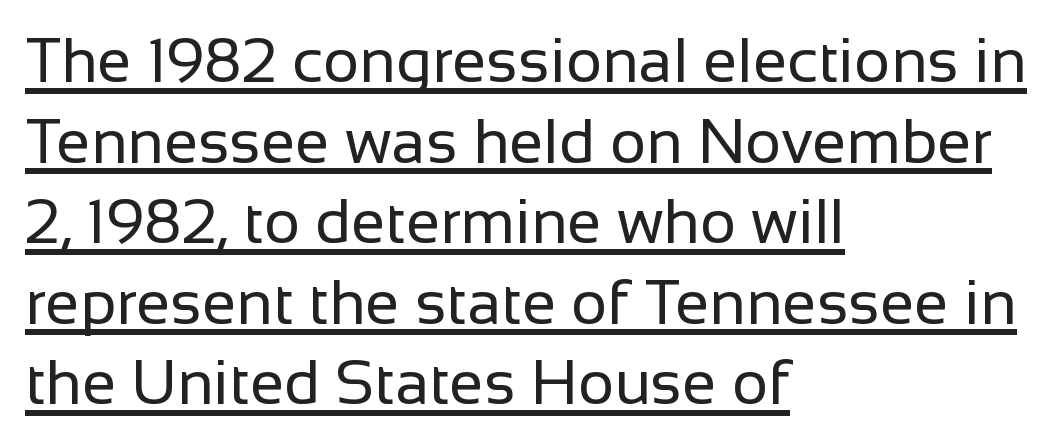
Q: Is the text bold? A: No.
Q: Is the text italic (slanted)? A: No, it is upright.
Q: Is the typeface a serif or a sans-serif typeface? A: Sans-serif.
Q: Is the text underlined? A: Yes.
Q: How is the paragraph aligned? A: Left-aligned.
Q: Is the spacing between letters normal or unusually wide? A: Normal.
Q: Is the spacing between lines tight, normal or loose? A: Normal.
Q: Width (condensed, normal, or wide)? A: Normal.
Q: Stroke contrast? A: Low.
Q: x-height? A: Medium.
Q: Monospaced? A: No.
